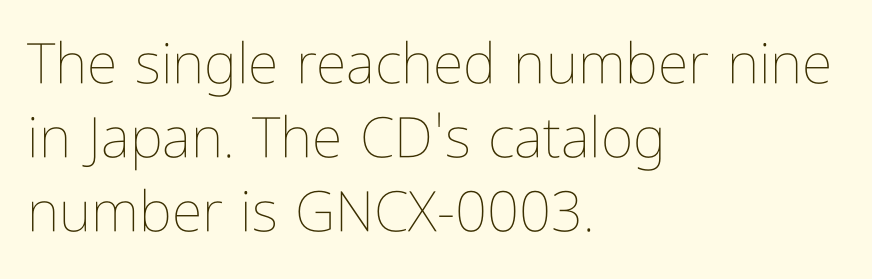
Honestly, there is no underline to notice here at all. Casual observation: everything's shoved over to the left. The letterforms sit at book weight or below. The lettering holds an erect, upright posture throughout. Character widths vary here, with narrow letters taking less room than wide ones. Line spacing here is normal.
